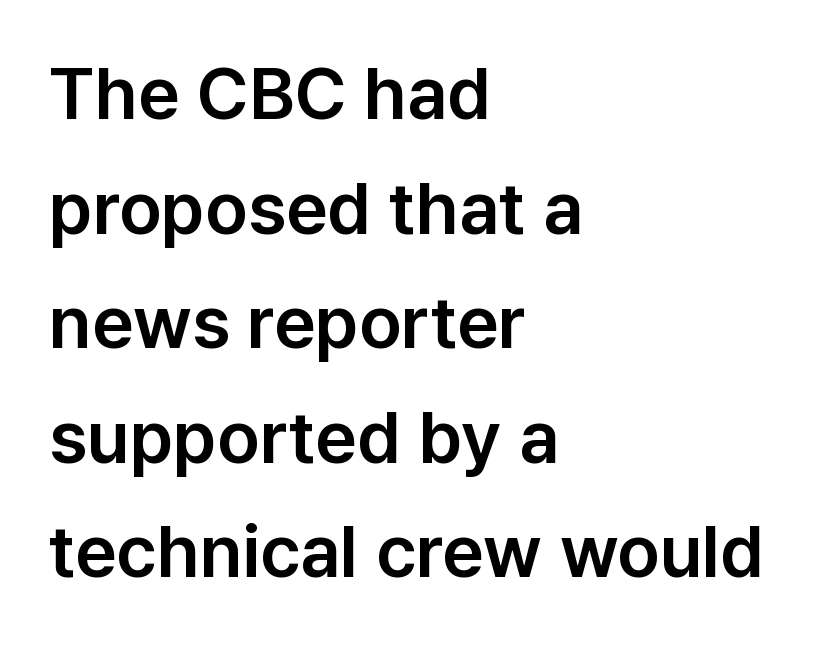
The image shows 73 px sans-serif type, upright; set left-aligned, normal line spacing (1.57x), normal letter spacing, not underlined; low stroke contrast and a medium x-height.
